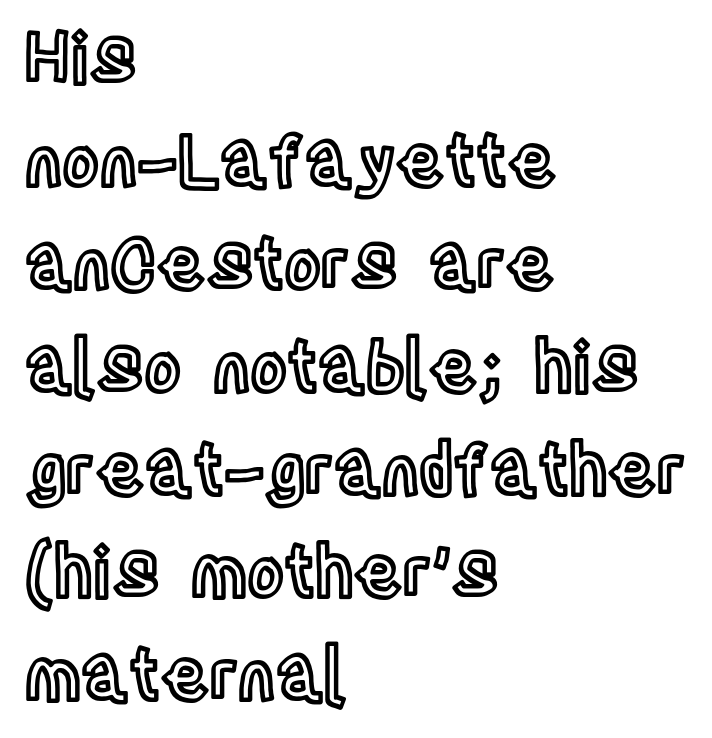
The image shows 70 px condensed type, upright; set left-aligned, normal line spacing (1.47x), normal letter spacing, not underlined; a large x-height.
